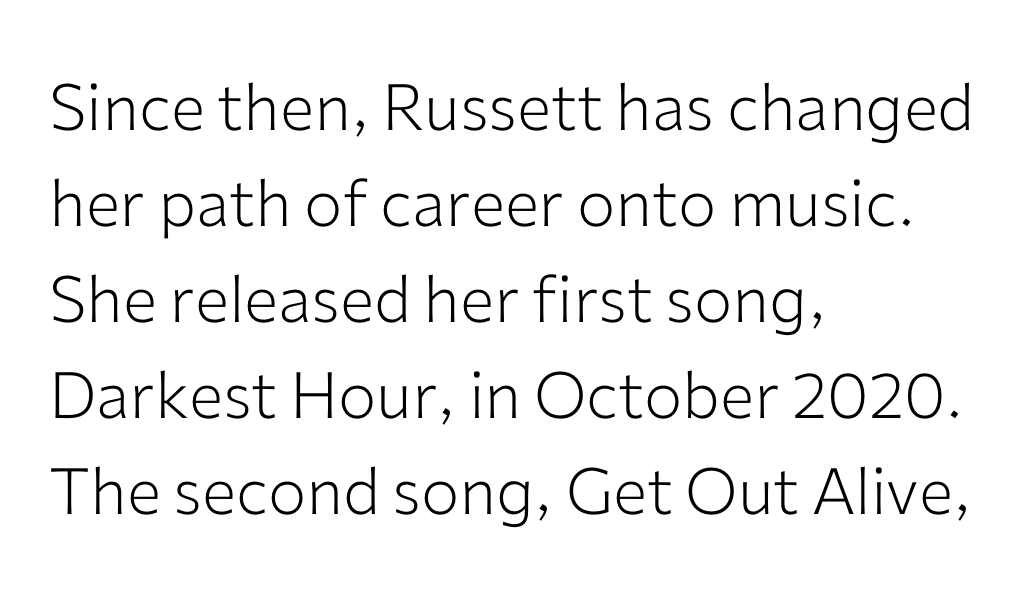
The image shows 64 px light sans-serif type, upright; set left-aligned, normal line spacing (1.5x), normal letter spacing, not underlined; low stroke contrast and a medium x-height.
